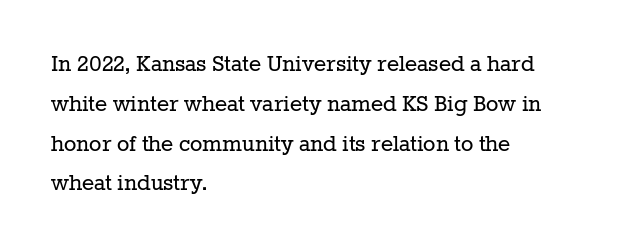
Q: Is the text bold? A: No.
Q: Is the text italic (slanted)? A: No, it is upright.
Q: Is the text underlined? A: No.
Q: How is the paragraph aligned? A: Left-aligned.
Q: Is the spacing between letters normal or unusually wide? A: Normal.
Q: Is the spacing between lines tight, normal or loose? A: Normal.
